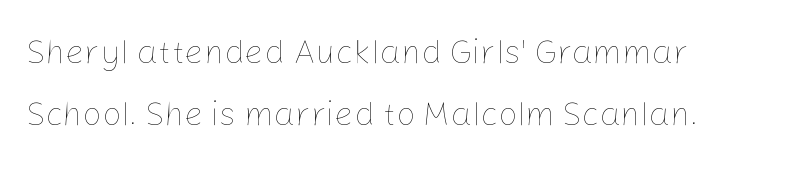
Q: Is the text bold? A: No.
Q: Is the text italic (slanted)? A: No, it is upright.
Q: Is the text underlined? A: No.
Q: How is the paragraph aligned? A: Left-aligned.
Q: Is the spacing between letters normal or unusually wide? A: Normal.
Q: Width (condensed, normal, or wide)? A: Normal.
Q: Stroke contrast? A: Low.
Q: x-height? A: Medium.
Q: Monospaced? A: No.
